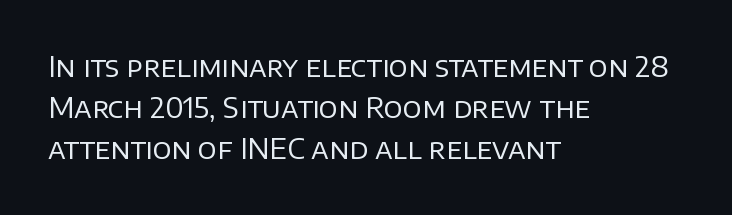
The image shows 28 px regular-weight sans-serif type, upright; set left-aligned, normal line spacing (1.47x), normal letter spacing, not underlined; low stroke contrast and a large x-height.
